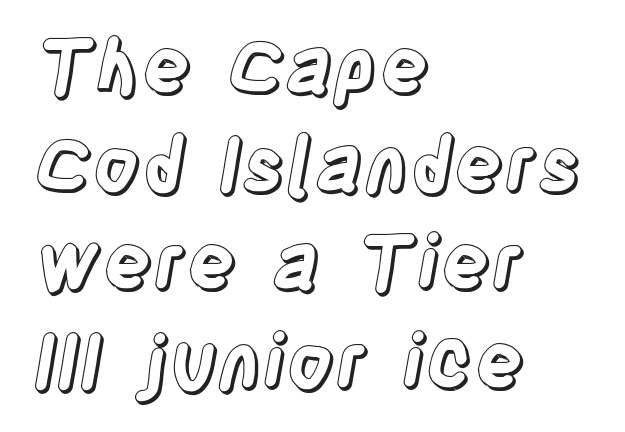
The image shows 75 px condensed type; set left-aligned, normal line spacing (1.31x), normal letter spacing, not underlined; a large x-height.
